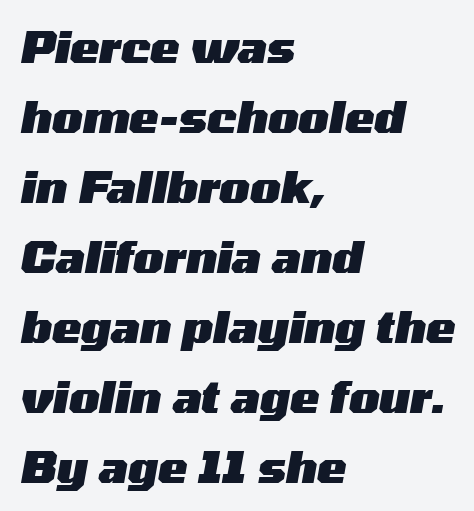
Q: Is the text bold? A: Yes.
Q: Is the text italic (slanted)? A: Yes, it leans right by about 10 degrees.
Q: Is the text underlined? A: No.
Q: How is the paragraph aligned? A: Left-aligned.
Q: Is the spacing between letters normal or unusually wide? A: Normal.
Q: Is the spacing between lines tight, normal or loose? A: Normal.
Q: Width (condensed, normal, or wide)? A: Wide.
Q: Stroke contrast? A: Medium.
Q: x-height? A: Medium.
Q: Monospaced? A: No.
